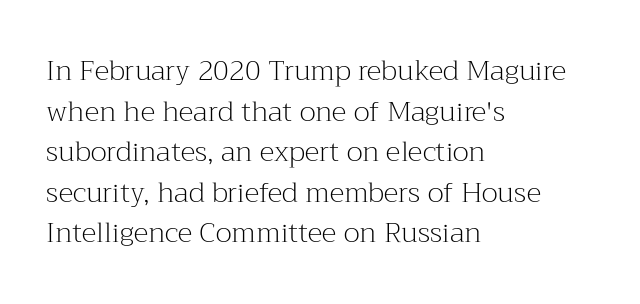
{"serif": "yes", "italic": "no", "bold": "no", "weight": "light", "width": "normal", "stroke_contrast": "medium", "x_height": "medium", "monospaced": "no", "underline": "no", "align": "left", "line_spacing": "normal", "line_spacing_ratio": 1.45, "letter_spacing": "normal", "letter_spacing_em": 0.0, "glyph_px": 28}
